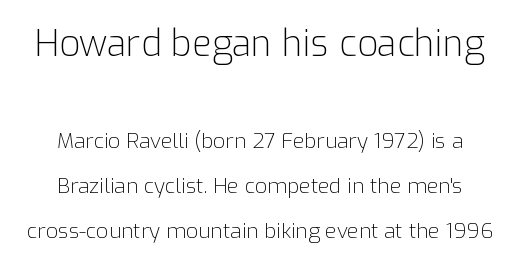
Larger block? The one above; the one below is distinctly smaller. Line starts and ends both wander, symmetrically. No heavy texture on the line: the type isn't bold. This sample uses plain, unmodified letter spacing. Each letter keeps its own natural width here, so spacing adapts to shape. Is this a sans? Yes — the strokes have no serifs.
